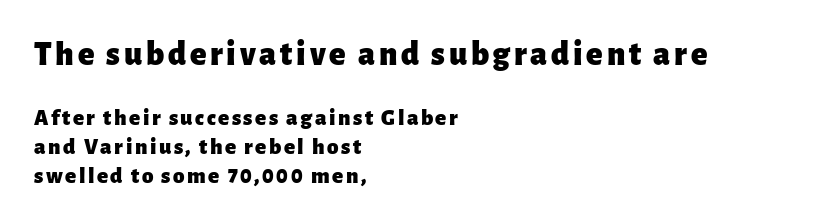
{"serif": "no", "italic": "no", "bold": "yes", "weight": "heavy", "width": "normal", "stroke_contrast": "low", "x_height": "medium", "monospaced": "no", "underline": "no", "align": "left", "line_spacing": "normal", "line_spacing_ratio": 1.26, "larger_block": "first", "size_ratio": 1.48, "glyph_px": 34}
